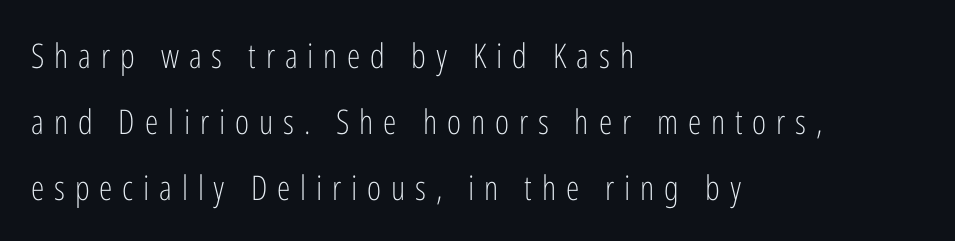
The gap between lines stays unmarked. The compositor pushed each line to the left boundary. Caption: face not bold, strokes unweighted. Varying glyph widths throughout — classic text-font behaviour.
